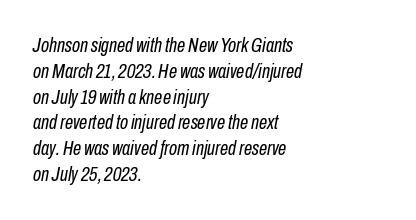
Q: Is the text bold? A: No.
Q: Is the text italic (slanted)? A: Yes, it leans right by about 10 degrees.
Q: Is the text underlined? A: No.
Q: How is the paragraph aligned? A: Left-aligned.
Q: Is the spacing between letters normal or unusually wide? A: Normal.
